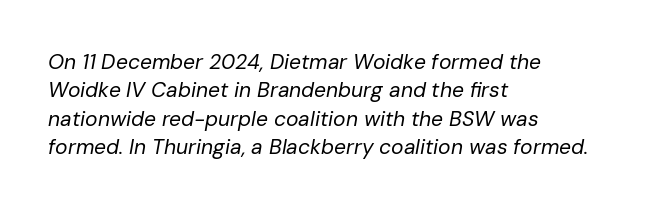
The image shows 21 px text type, italic (leaning right); set left-aligned, normal line spacing (1.35x), normal letter spacing, not underlined.
